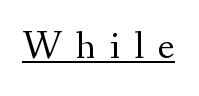
The image shows 39 px regular-weight serif type, upright; set unusually wide letter spacing (+0.37 em), underlined; medium stroke contrast and a small x-height.
